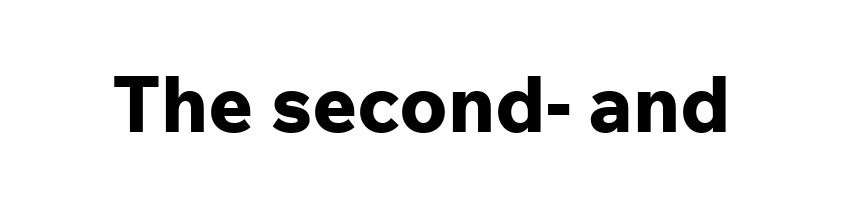
{"serif": "no", "italic": "no", "bold": "yes", "weight": "bold", "width": "normal", "stroke_contrast": "low", "x_height": "medium", "monospaced": "no", "underline": "no", "letter_spacing": "normal", "letter_spacing_em": 0.0, "glyph_px": 78}
